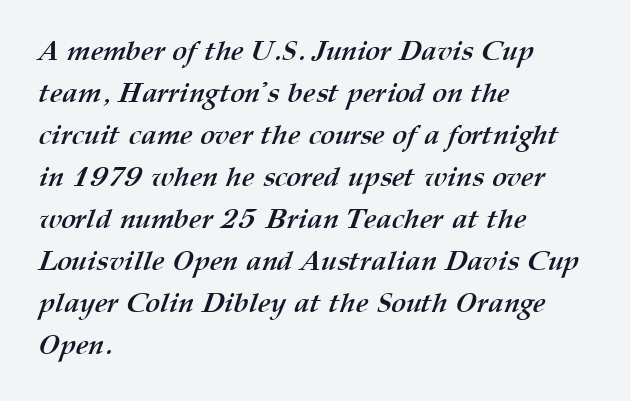
The image shows 28 px semibold type; set left-aligned, normal line spacing (1.5x), normal letter spacing, not underlined; medium stroke contrast and a medium x-height.
